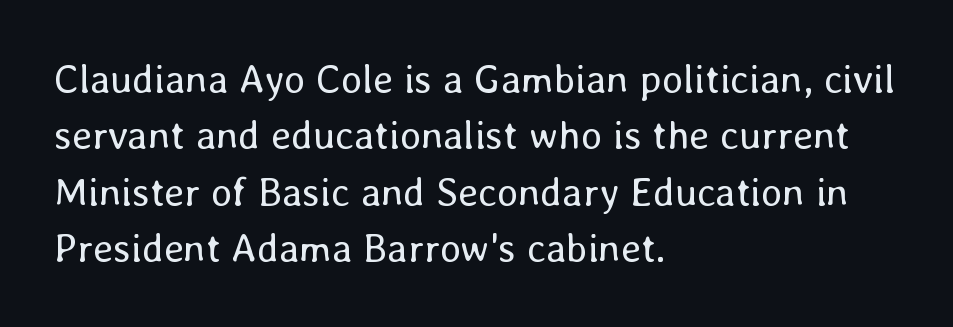
The image shows 40 px regular-weight type, upright; set left-aligned, normal line spacing (1.41x), normal letter spacing, not underlined; low stroke contrast and a medium x-height.
